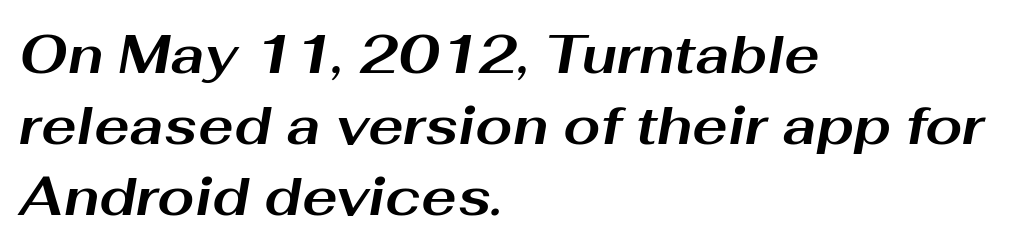
Q: Is the text bold? A: Yes.
Q: Is the text italic (slanted)? A: Yes, it leans right by about 10 degrees.
Q: Is the text underlined? A: No.
Q: How is the paragraph aligned? A: Left-aligned.
Q: Is the spacing between letters normal or unusually wide? A: Normal.
Q: Is the spacing between lines tight, normal or loose? A: Normal.
Q: Width (condensed, normal, or wide)? A: Wide.
Q: Stroke contrast? A: Medium.
Q: x-height? A: Medium.
Q: Monospaced? A: No.
